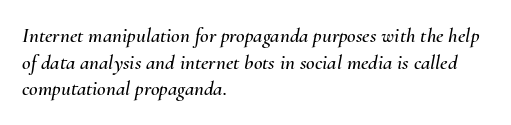
Honestly, the letter spacing is just normal — you wouldn't notice it. Horizontal alignment here is leftward, the default for most running prose. The letters are slanted; this is an italic face. The string is rendered with underlining switched off.
